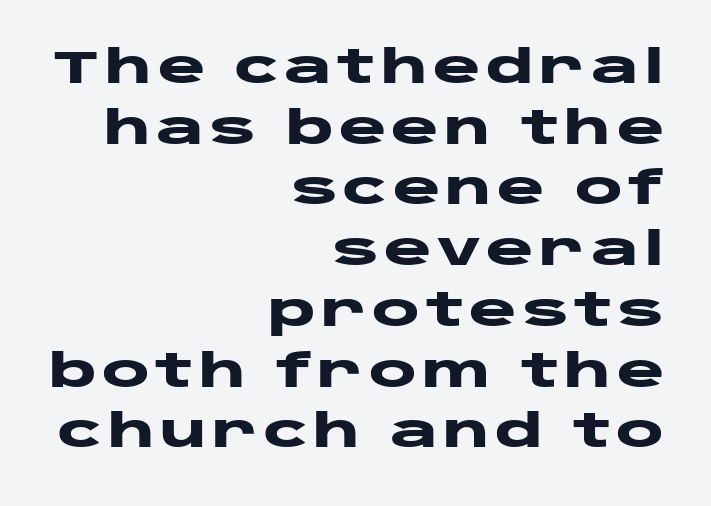
The image shows 45 px heavy, wide sans-serif type, upright; set right-aligned, normal line spacing (1.35x), not underlined; low stroke contrast and a large x-height.
